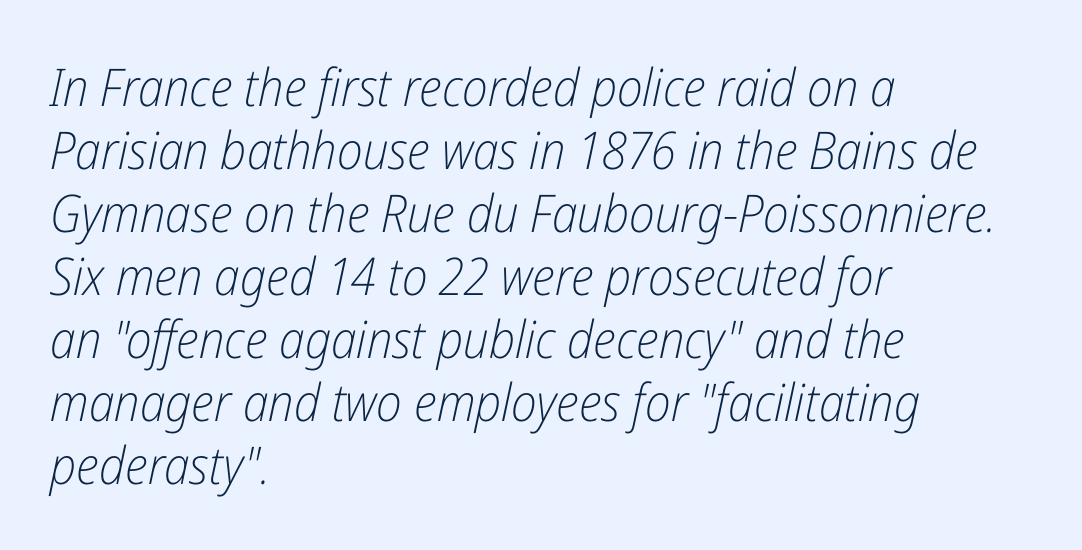
The image shows 52 px light, condensed type, italic (leaning right); set left-aligned, line spacing 1.21x, normal letter spacing, not underlined; low stroke contrast and a medium x-height.
